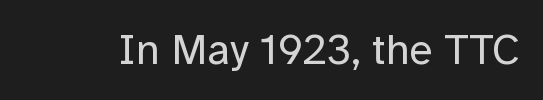
The image shows 43 px regular-weight sans-serif type, upright; set normal letter spacing, not underlined; low stroke contrast and a medium x-height.
